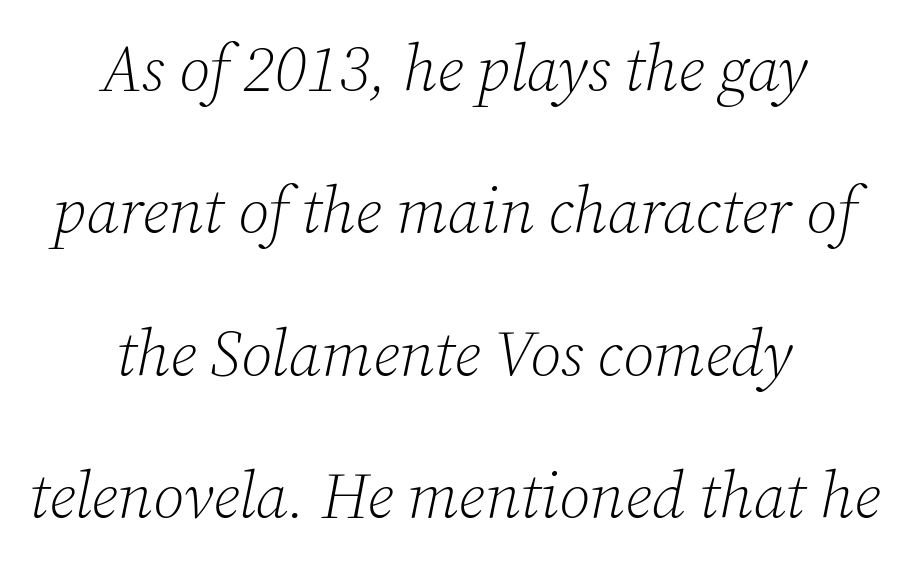
Q: Is the text bold? A: No.
Q: Is the text italic (slanted)? A: Yes, it leans right by about 12 degrees.
Q: Is the typeface a serif or a sans-serif typeface? A: Serif.
Q: Is the text underlined? A: No.
Q: How is the paragraph aligned? A: Centered.
Q: Is the spacing between letters normal or unusually wide? A: Normal.
Q: Is the spacing between lines tight, normal or loose? A: Loose.
Q: Width (condensed, normal, or wide)? A: Normal.
Q: Stroke contrast? A: Low.
Q: x-height? A: Medium.
Q: Monospaced? A: No.
